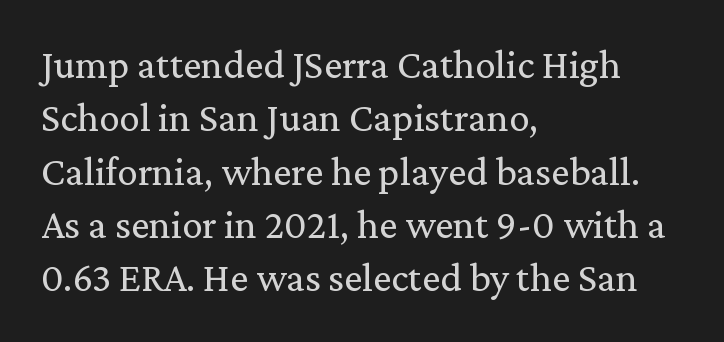
The image shows 41 px regular-weight serif type, upright; set left-aligned, normal line spacing (1.3x), normal letter spacing, not underlined; medium stroke contrast and a medium x-height.
